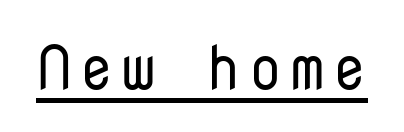
{"serif": "no", "italic": "no", "bold": "no", "weight": "regular", "width": "normal", "stroke_contrast": "low", "x_height": "medium", "monospaced": "yes", "underline": "yes", "glyph_px": 62}
